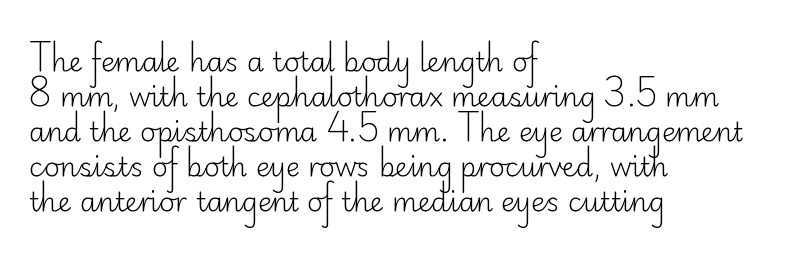
The image shows 27 px text type, upright; set left-aligned, normal line spacing (1.3x), normal letter spacing, not underlined.
